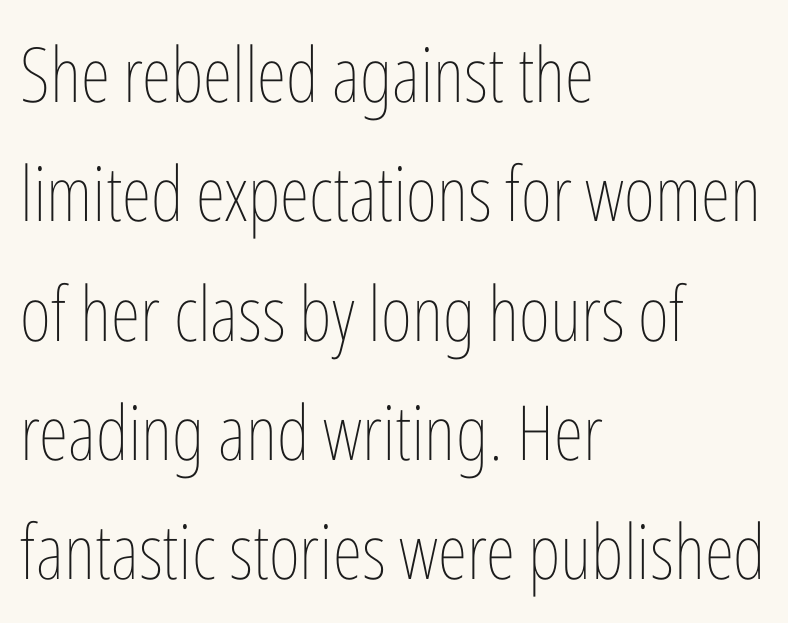
{"italic": "no", "bold": "no", "weight": "thin", "width": "condensed", "stroke_contrast": "low", "x_height": "medium", "monospaced": "no", "underline": "no", "align": "left", "line_spacing": "normal", "line_spacing_ratio": 1.57, "letter_spacing": "normal", "letter_spacing_em": 0.0, "glyph_px": 76}
